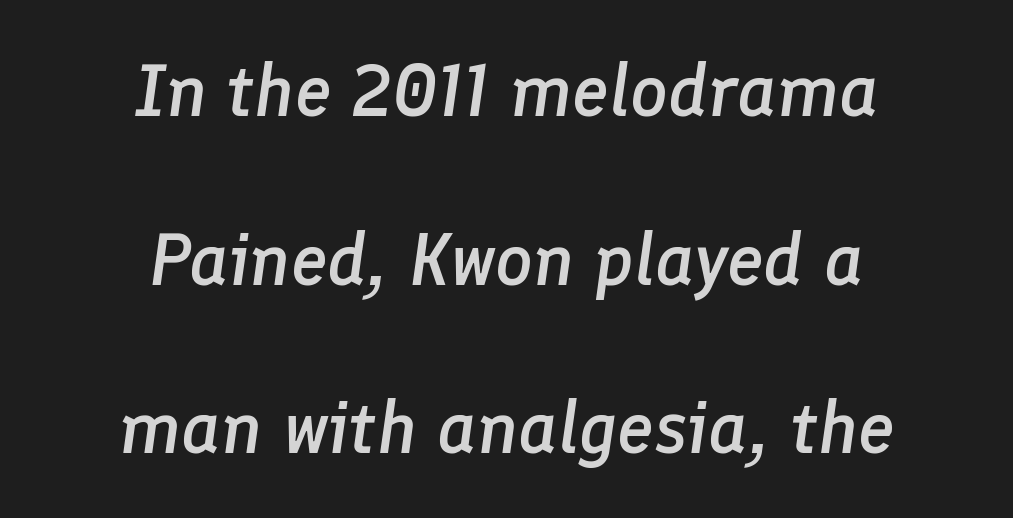
Q: Is the text bold? A: Semi-bold.
Q: Is the text italic (slanted)? A: Yes, it leans right by about 8 degrees.
Q: Is the text underlined? A: No.
Q: How is the paragraph aligned? A: Centered.
Q: Is the spacing between letters normal or unusually wide? A: Normal.
Q: Is the spacing between lines tight, normal or loose? A: Loose.
Q: Width (condensed, normal, or wide)? A: Normal.
Q: Stroke contrast? A: Low.
Q: x-height? A: Medium.
Q: Monospaced? A: No.
